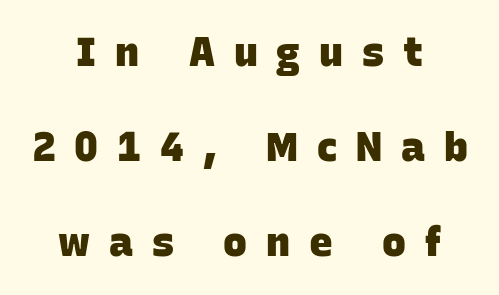
The image shows 40 px heavy sans-serif type; set centered, loose line spacing (2.38x), unusually wide letter spacing (+0.47 em), not underlined; low stroke contrast and a large x-height.
